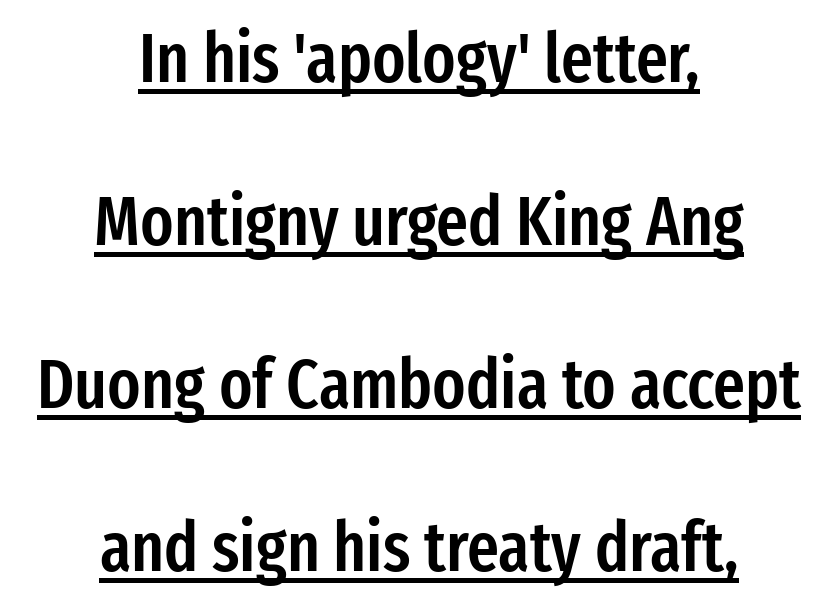
{"serif": "no", "italic": "no", "bold": "semi", "weight": "semibold", "width": "condensed", "stroke_contrast": "low", "x_height": "medium", "monospaced": "no", "underline": "yes", "align": "center", "line_spacing": "loose", "line_spacing_ratio": 2.36, "letter_spacing": "normal", "letter_spacing_em": 0.0, "glyph_px": 69}
